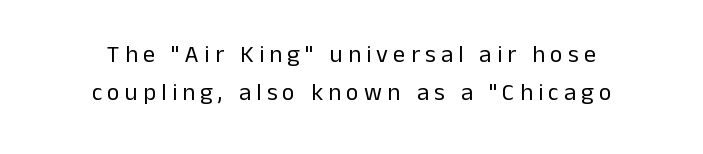
These lines sit exactly where default settings would place them. Which margin do the lines hug? Neither — every line sits in the middle. No word sits above an underline. Tall strokes in this sample are plumb rather than angled. Caption: face not bold, strokes unweighted. The gaps between neighbouring characters are conspicuously large.
